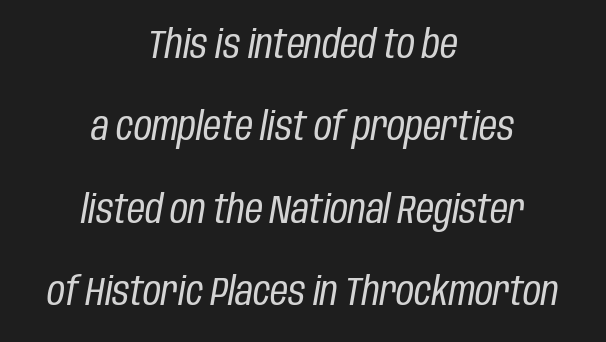
Q: Is the text bold? A: No.
Q: Is the text italic (slanted)? A: Yes, it leans right by about 10 degrees.
Q: Is the text underlined? A: No.
Q: How is the paragraph aligned? A: Centered.
Q: Is the spacing between letters normal or unusually wide? A: Normal.
Q: Is the spacing between lines tight, normal or loose? A: Loose.
Q: Width (condensed, normal, or wide)? A: Condensed.
Q: Stroke contrast? A: Low.
Q: x-height? A: Large.
Q: Monospaced? A: No.
